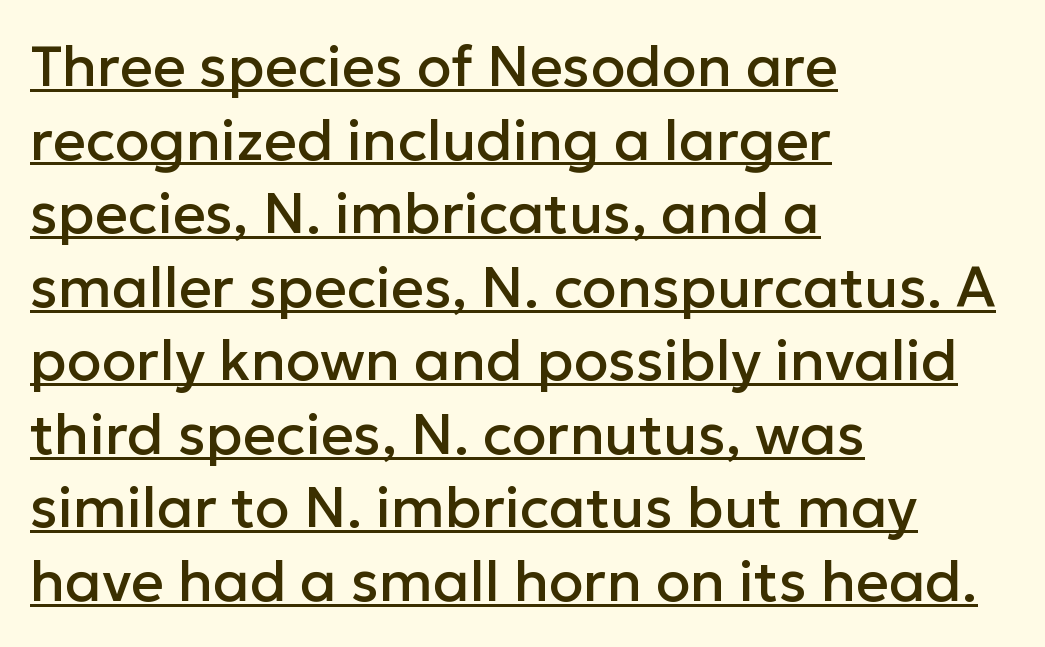
{"serif": "no", "italic": "no", "width": "normal", "stroke_contrast": "low", "x_height": "medium", "monospaced": "no", "underline": "yes", "align": "left", "line_spacing": "normal", "line_spacing_ratio": 1.29, "letter_spacing": "normal", "letter_spacing_em": 0.0, "glyph_px": 57}
